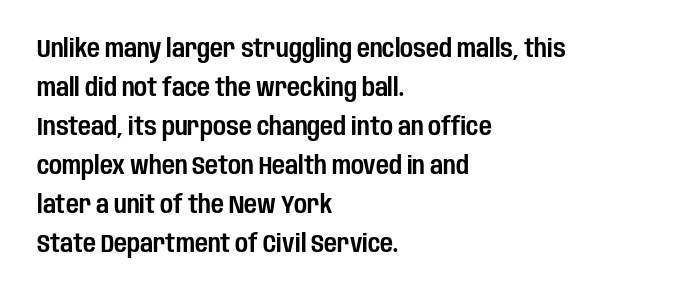
{"italic": "no", "underline": "no", "align": "left", "line_spacing": "normal", "line_spacing_ratio": 1.56, "letter_spacing": "normal", "letter_spacing_em": 0.0, "glyph_px": 25}
